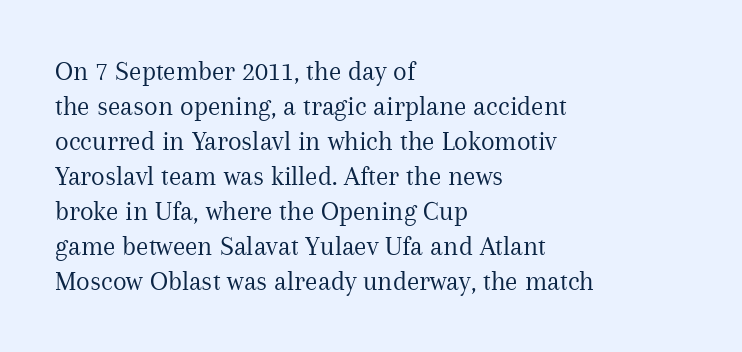
{"serif": "yes", "italic": "no", "bold": "no", "weight": "regular", "width": "normal", "stroke_contrast": "medium", "x_height": "medium", "monospaced": "no", "underline": "no", "align": "left", "line_spacing": "normal", "line_spacing_ratio": 1.25, "letter_spacing": "normal", "letter_spacing_em": 0.0, "glyph_px": 28}
